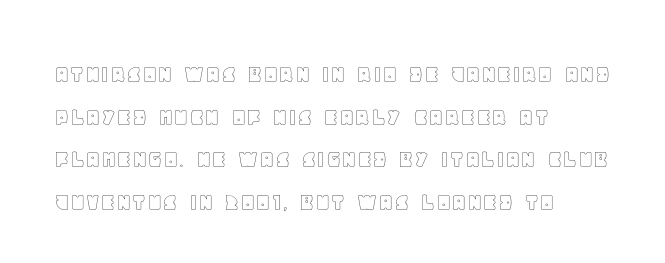
The words here are not underlined. Upright lettering throughout. This rendering leaves character spacing at its baseline value. These lines stack with their left ends in a neat column. Vertical spacing — default.
